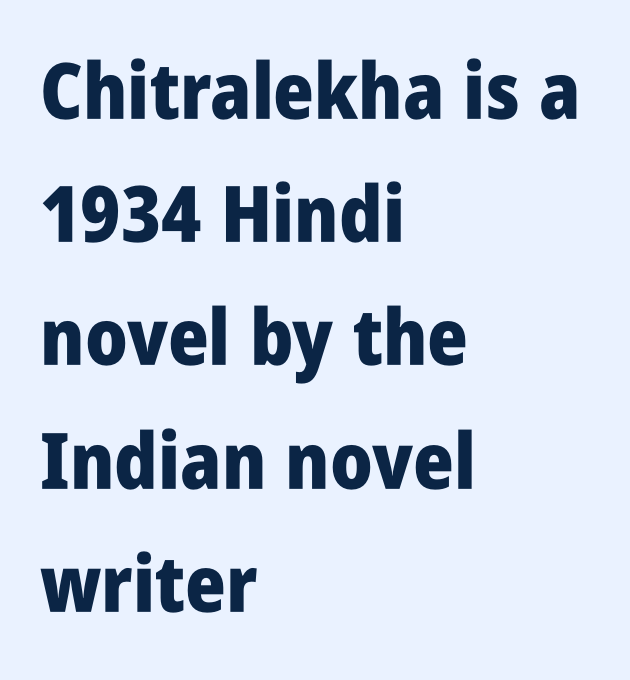
The image shows 78 px heavy, condensed sans-serif type, upright; set left-aligned, normal line spacing (1.58x), normal letter spacing, not underlined; low stroke contrast and a large x-height.
